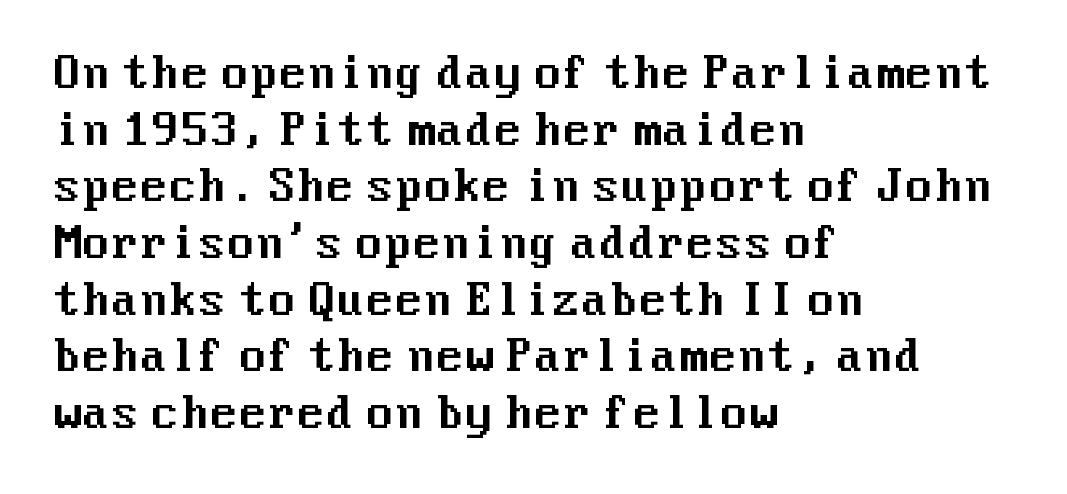
The image shows 42 px sans-serif type, upright; set left-aligned, normal line spacing (1.35x), normal letter spacing, not underlined; medium stroke contrast and a medium x-height.
